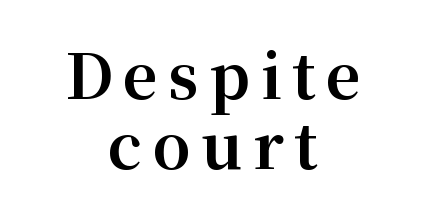
Honestly, the rows look squashed on top of each other. Stroke thickness is high; the sample reads as a true bold. A typesetter would call this proportional, since set widths differ per character. Every stem runs plumb, perpendicular to the baseline. Regarding serifs, this sample has them. A student would call this center alignment; a typographer would say set centered.
